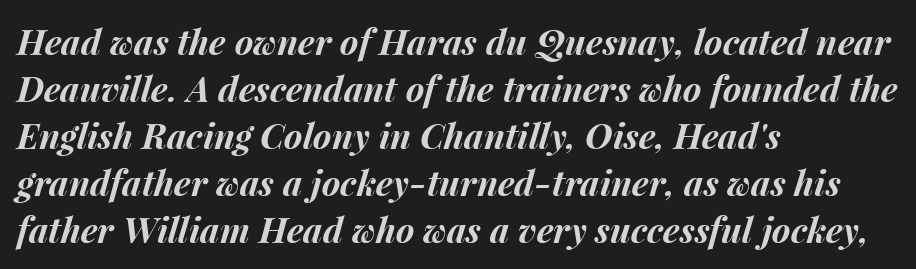
Q: Is the text bold? A: Yes.
Q: Is the text italic (slanted)? A: Yes, it leans right by about 15 degrees.
Q: Is the text underlined? A: No.
Q: How is the paragraph aligned? A: Left-aligned.
Q: Is the spacing between letters normal or unusually wide? A: Normal.
Q: Is the spacing between lines tight, normal or loose? A: Normal.
Q: Width (condensed, normal, or wide)? A: Normal.
Q: Stroke contrast? A: Medium.
Q: x-height? A: Medium.
Q: Monospaced? A: No.
